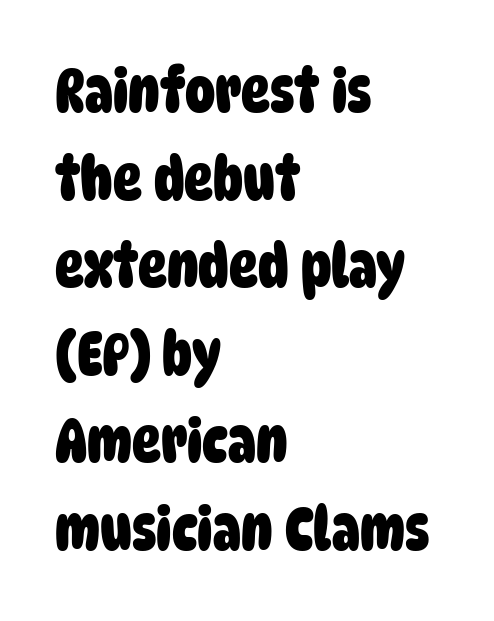
How heavy is the stroke? Heavy — this is a bold. Default kerning and tracking; the words read as compact shapes. Examine the stroke ends and you'll find no serifs. Alignment: flush left.
